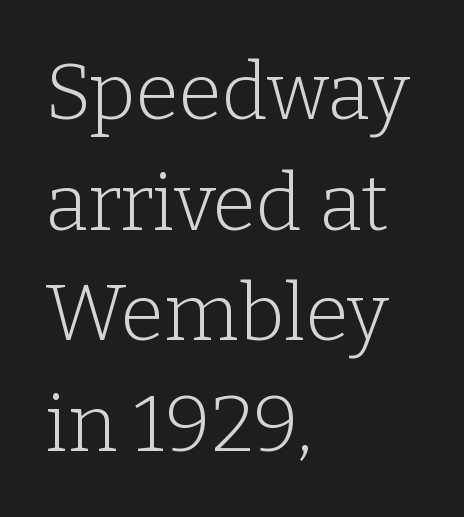
Each letter's strokes conclude with small projecting serifs. The string is rendered with underlining switched off. A classic flush-left, rag-right setting is used for this passage. The face used here is proportionally spaced, like ordinary book or web type. The leading is moderate, giving the passage an even texture.
